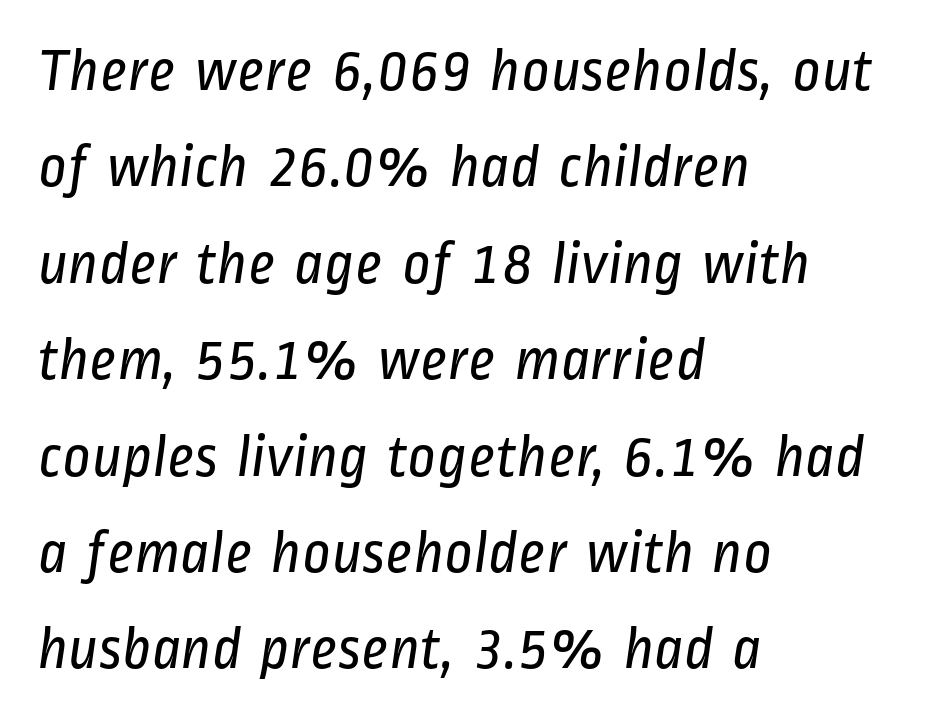
The block of text has a typical density, with ordinary space between rows. A student would call this left alignment; a typographer would say flush left, rag right. The characters are drawn with everyday or finer stroke widths. The rendering shows plain stroke endings on the letterforms — a sans-serif design. Descender tails drop into unmarked territory. Each word holds together tightly as a unit, with standard inter-letter gaps.
